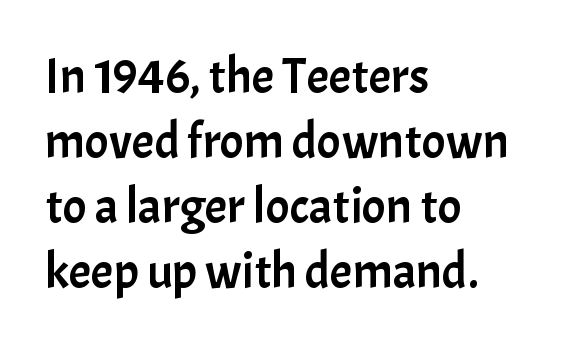
Q: Is the text italic (slanted)? A: No, it is upright.
Q: Is the typeface a serif or a sans-serif typeface? A: Sans-serif.
Q: Is the text underlined? A: No.
Q: How is the paragraph aligned? A: Left-aligned.
Q: Is the spacing between letters normal or unusually wide? A: Normal.
Q: Is the spacing between lines tight, normal or loose? A: Normal.
Q: Width (condensed, normal, or wide)? A: Normal.
Q: Stroke contrast? A: Low.
Q: x-height? A: Medium.
Q: Monospaced? A: No.
